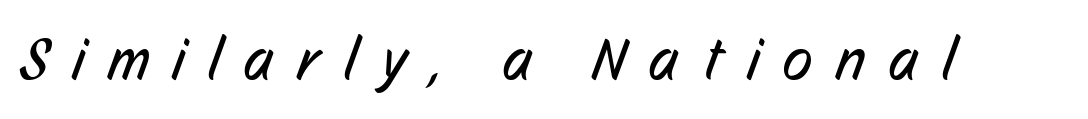
Q: Is the text bold? A: No.
Q: Is the typeface a serif or a sans-serif typeface? A: Sans-serif.
Q: Is the text underlined? A: No.
Q: Is the spacing between letters normal or unusually wide? A: Unusually wide.
Q: Width (condensed, normal, or wide)? A: Condensed.
Q: Stroke contrast? A: Low.
Q: x-height? A: Medium.
Q: Monospaced? A: No.
